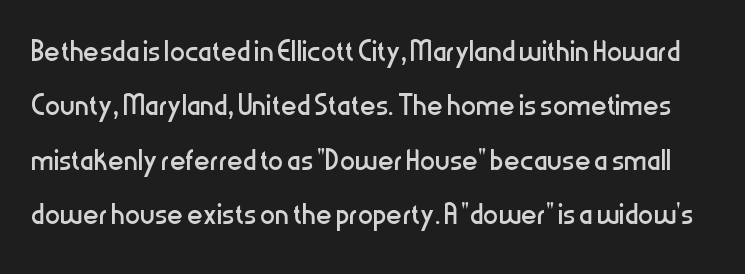
Stems and bowls with no extra thickness — not bold. These lines keep a tight, regular rhythm from letter to letter. Is this a fixed-width face? No — the glyphs have proportional, varying widths. The baseline area is clear. Nothing sits at the stroke ends, so this counts as sans-serif. Style check: upright.
